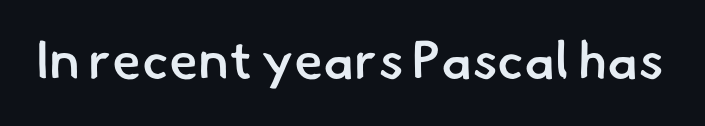
{"serif": "no", "bold": "semi", "weight": "semibold", "width": "normal", "stroke_contrast": "low", "x_height": "small", "monospaced": "no", "underline": "no", "letter_spacing": "normal", "letter_spacing_em": 0.0, "glyph_px": 53}
